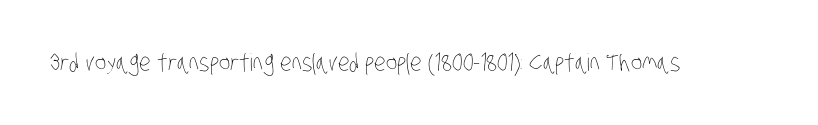
{"bold": "no", "underline": "no", "letter_spacing": "normal", "letter_spacing_em": 0.0, "glyph_px": 24}
